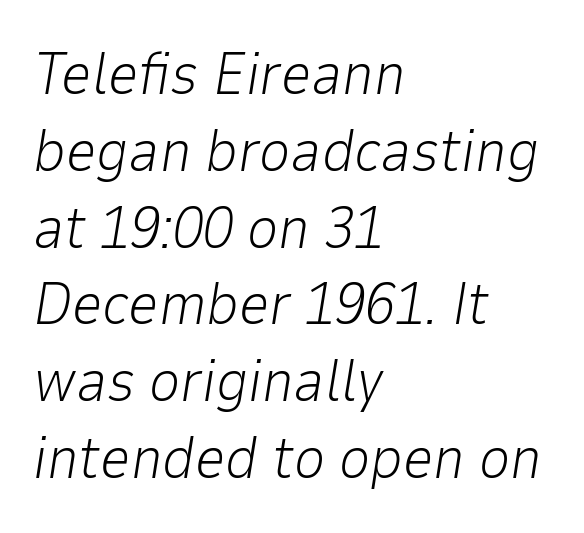
Descender tails drop into unmarked territory. Regarding leading, the lines here are spaced in the standard way. Does the copy run flush right? No — it runs flush left. Observe the lean: these are italic letterforms.
